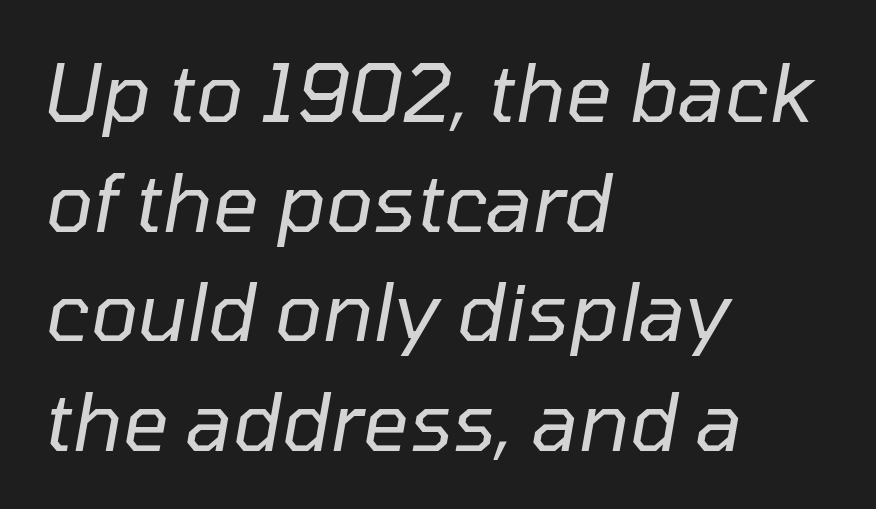
Q: Is the text bold? A: No.
Q: Is the text italic (slanted)? A: Yes, it leans right by about 10 degrees.
Q: Is the text underlined? A: No.
Q: How is the paragraph aligned? A: Left-aligned.
Q: Is the spacing between letters normal or unusually wide? A: Normal.
Q: Is the spacing between lines tight, normal or loose? A: Normal.
Q: Width (condensed, normal, or wide)? A: Normal.
Q: Stroke contrast? A: Low.
Q: x-height? A: Medium.
Q: Monospaced? A: No.
